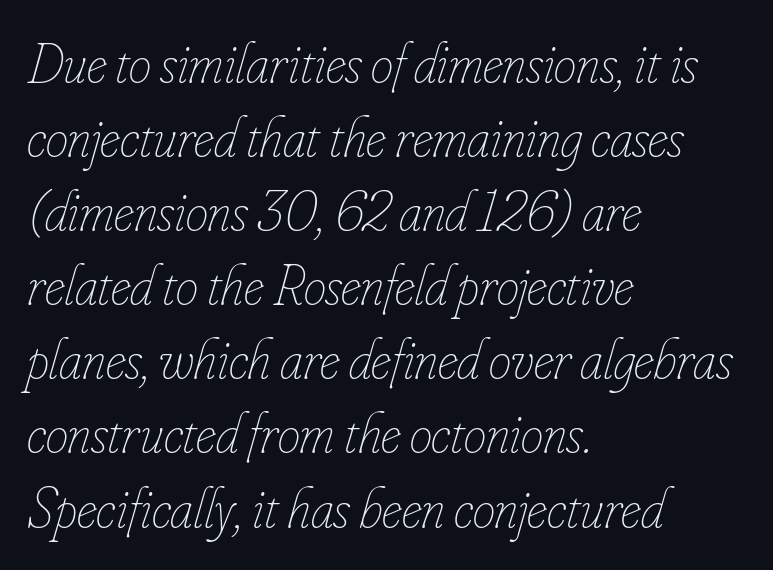
A typesetter would call this zero additional tracking. Honestly, the row spacing looks completely unremarkable. Notice how the stems are inclined rather than vertical — that's the hallmark of italics. Note the varied advance widths — an 'i' is clearly narrower than an 'm'. Descenders are the only things crossing below the line. Is the type heavy? It reads as light-to-regular instead.
